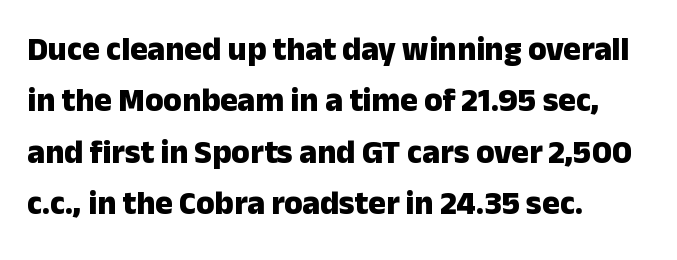
The face used here has the dense, thick strokes of a bold. The rendering uses natural spacing where letterforms have individual widths. The ragged edge is on the right, which tells us the setting is flush left. Observe the absence of serifs on each vertical stroke in this sample.
